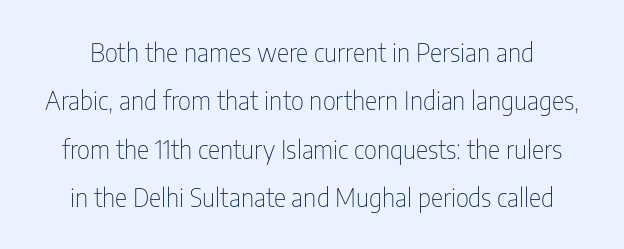
{"italic": "no", "bold": "no", "underline": "no", "line_spacing_ratio": 1.86, "letter_spacing": "normal", "letter_spacing_em": 0.0, "glyph_px": 26}
